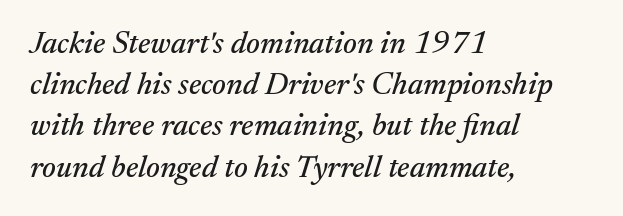
Q: Is the text italic (slanted)? A: Yes, it leans right by about 17 degrees.
Q: Is the typeface a serif or a sans-serif typeface? A: Serif.
Q: Is the text underlined? A: No.
Q: How is the paragraph aligned? A: Left-aligned.
Q: Is the spacing between letters normal or unusually wide? A: Normal.
Q: Is the spacing between lines tight, normal or loose? A: Normal.
Q: Width (condensed, normal, or wide)? A: Normal.
Q: Stroke contrast? A: Medium.
Q: x-height? A: Medium.
Q: Monospaced? A: No.
